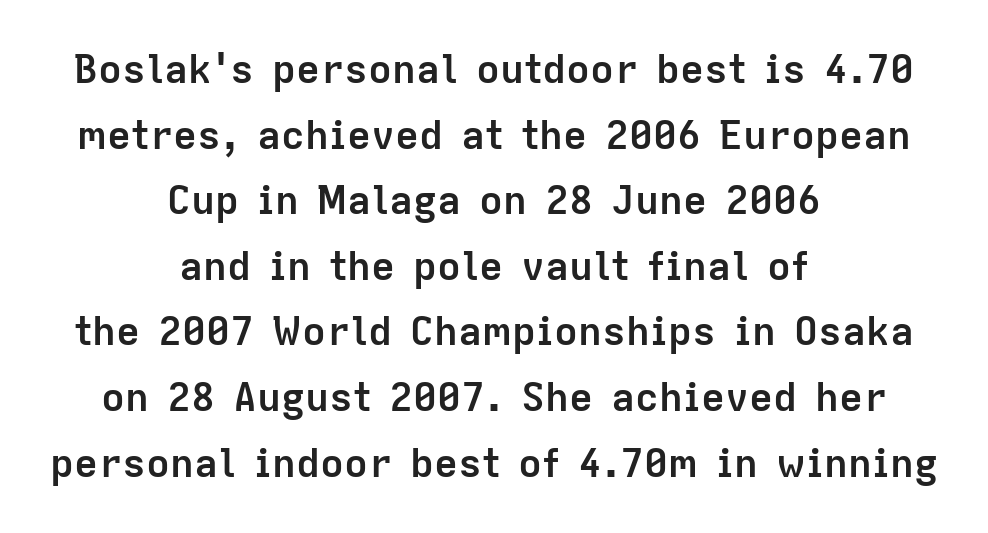
The image shows 40 px semibold sans-serif type, upright; set centered, normal line spacing (1.64x), normal letter spacing, not underlined; low stroke contrast and a medium x-height.
